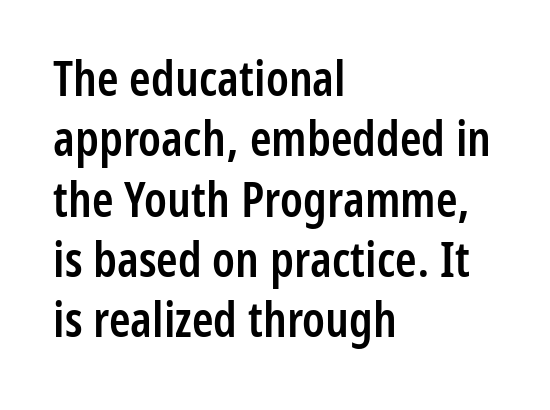
Q: Is the text bold? A: Semi-bold.
Q: Is the text italic (slanted)? A: No, it is upright.
Q: Is the typeface a serif or a sans-serif typeface? A: Sans-serif.
Q: Is the text underlined? A: No.
Q: How is the paragraph aligned? A: Left-aligned.
Q: Is the spacing between letters normal or unusually wide? A: Normal.
Q: Width (condensed, normal, or wide)? A: Condensed.
Q: Stroke contrast? A: Low.
Q: x-height? A: Medium.
Q: Monospaced? A: No.
